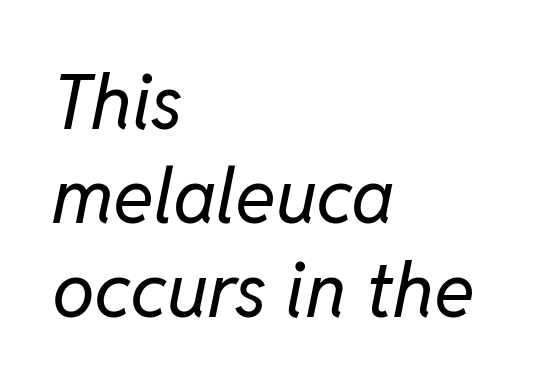
The cut favours lightness, reaching ordinary text weight at its darkest. The horizontal fit of the characters is conventional and even. Varying glyph widths throughout — classic text-font behaviour. The words here are not underlined. Does the copy run flush right? No — it runs flush left. A typesetter would mark this as italic.
